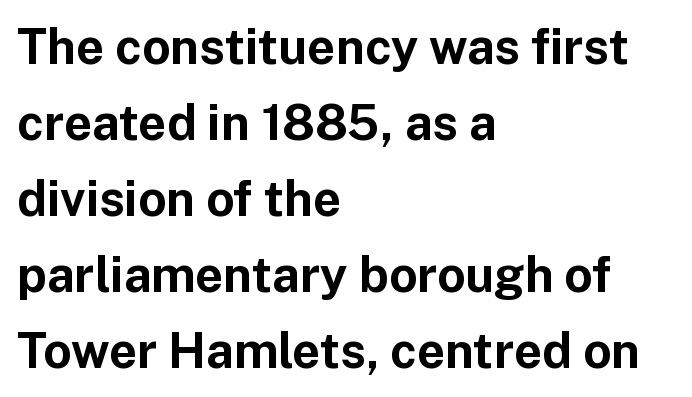
The image shows 49 px bold sans-serif type, upright; set left-aligned, normal line spacing (1.55x), normal letter spacing, not underlined; low stroke contrast and a medium x-height.
